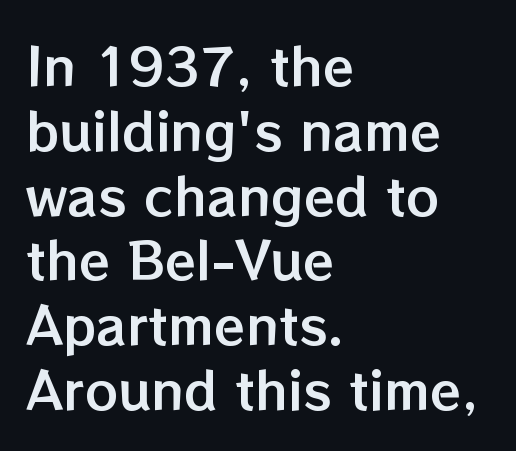
Q: Is the text italic (slanted)? A: No, it is upright.
Q: Is the text underlined? A: No.
Q: How is the paragraph aligned? A: Left-aligned.
Q: Is the spacing between letters normal or unusually wide? A: Normal.
Q: Is the spacing between lines tight, normal or loose? A: Normal.
Q: Width (condensed, normal, or wide)? A: Normal.
Q: Stroke contrast? A: Low.
Q: x-height? A: Medium.
Q: Monospaced? A: No.
